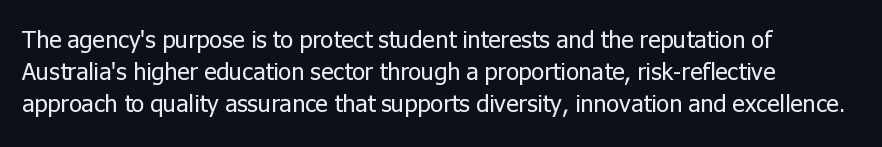
A bare baseline throughout the passage. Does the lettering tilt? It doesn't — this is upright. Leftover space on each line is placed entirely after the last word. Regarding leading, the lines here are spaced in the standard way. Inter-character spacing is left at the font's built-in metrics. Compared with a typical body face, this is equally light or lighter still.
